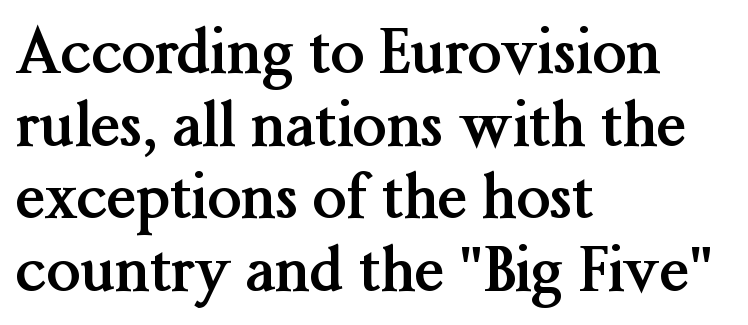
{"serif": "yes", "italic": "no", "bold": "yes", "weight": "semibold", "width": "normal", "stroke_contrast": "medium", "x_height": "medium", "monospaced": "no", "underline": "no", "align": "left", "line_spacing_ratio": 1.21, "letter_spacing": "normal", "letter_spacing_em": 0.0, "glyph_px": 60}
